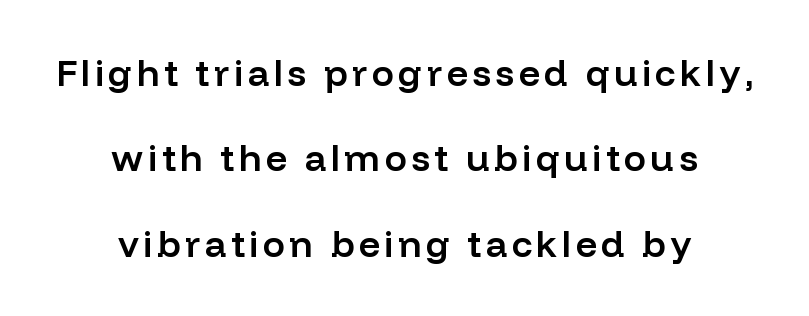
Glance below the letters and you will spot only blank space. The typography opts for an upright posture over an oblique one. The passage shown is semibold, sitting just below true bold. Here the designer chose a conventional face with non-uniform glyph widths. The glyphs in this specimen are sans serif. Loosely led — the rows are spread out.
